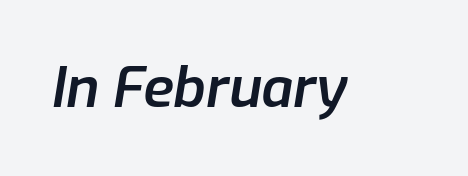
Here the designer chose a conventional face with non-uniform glyph widths. Typographic density is moderately raised because the face is semibold. Italic: yes, the glyphs are oblique. Does extra space separate the letters? No, they use regular spacing.
